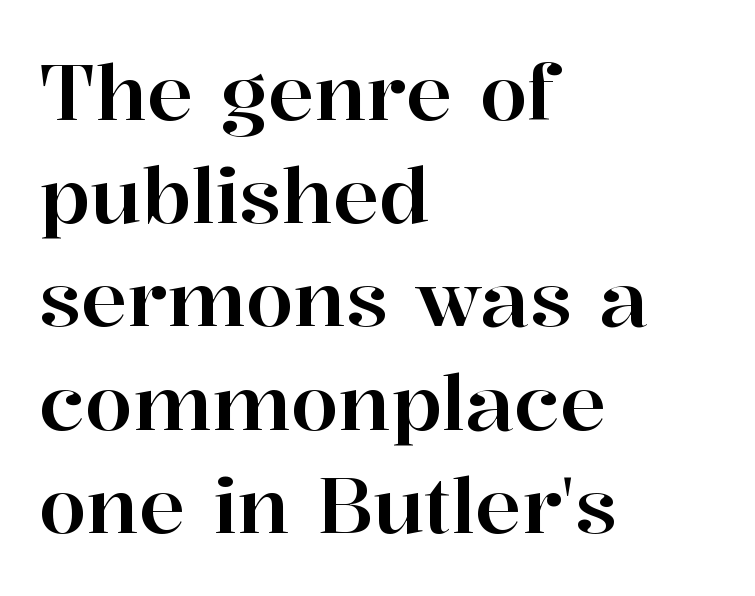
You could not count columns in this text — the font is proportionally spaced. Reading down the block, your eye returns to a fixed left position each line. Characters remain perfectly vertical along every line. What stands out about the letter spacing? Nothing — it is the standard amount. Each letter's strokes conclude with small projecting serifs.
